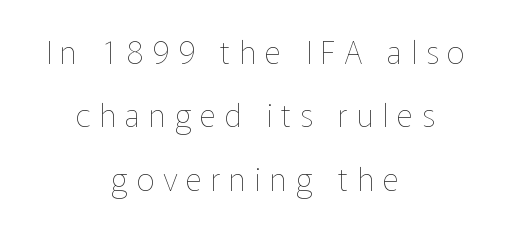
{"italic": "no", "bold": "no", "weight": "thin", "width": "normal", "stroke_contrast": "low", "x_height": "medium", "monospaced": "no", "underline": "no", "align": "center", "line_spacing": "loose", "line_spacing_ratio": 1.98, "letter_spacing": "wide", "letter_spacing_em": 0.27, "glyph_px": 32}
